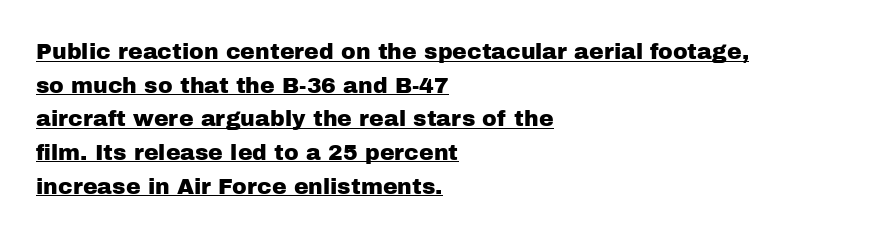
Characters remain perfectly vertical along every line. Letter spacing: default. A normal amount of white space separates one row of letters from the next. Caption: lettering with a line underneath. Short and long lines alike share a common starting point at left.
